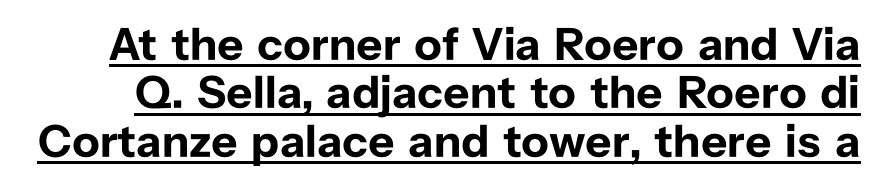
The words here are underlined. Between one letter and the next there's only the usual sliver of space. I'd describe the lettering as bold — thick and assertive. Grotesque or geometric, the face here clearly has no serifs. Vertical spacing — tight.
